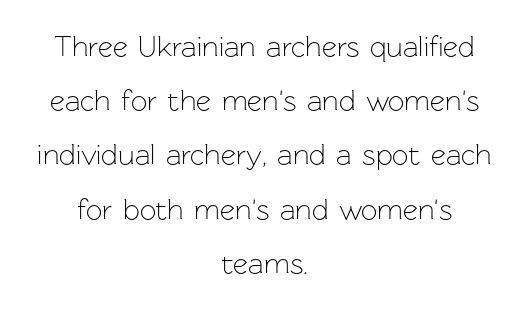
{"serif": "no", "italic": "no", "bold": "no", "weight": "light", "width": "normal", "stroke_contrast": "low", "x_height": "medium", "monospaced": "no", "underline": "no", "align": "center", "line_spacing_ratio": 1.87, "letter_spacing": "normal", "letter_spacing_em": 0.0, "glyph_px": 29}
